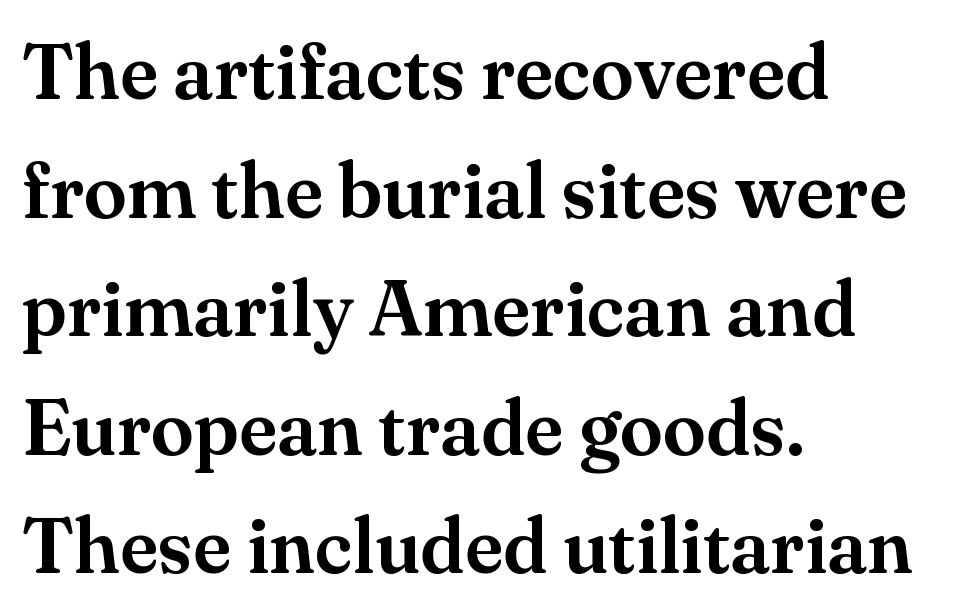
Q: Is the text italic (slanted)? A: No, it is upright.
Q: Is the typeface a serif or a sans-serif typeface? A: Serif.
Q: Is the text underlined? A: No.
Q: How is the paragraph aligned? A: Left-aligned.
Q: Is the spacing between letters normal or unusually wide? A: Normal.
Q: Is the spacing between lines tight, normal or loose? A: Normal.
Q: Width (condensed, normal, or wide)? A: Normal.
Q: Stroke contrast? A: Medium.
Q: x-height? A: Small.
Q: Monospaced? A: No.
